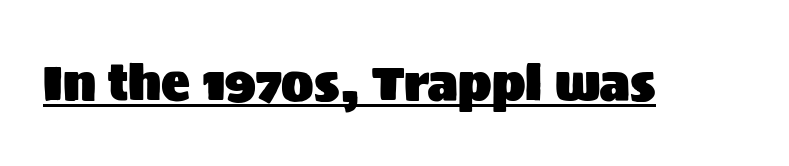
Q: Is the text italic (slanted)? A: No, it is upright.
Q: Is the typeface a serif or a sans-serif typeface? A: Sans-serif.
Q: Is the text underlined? A: Yes.
Q: Is the spacing between letters normal or unusually wide? A: Normal.
Q: Width (condensed, normal, or wide)? A: Normal.
Q: Stroke contrast? A: Medium.
Q: x-height? A: Large.
Q: Monospaced? A: No.
